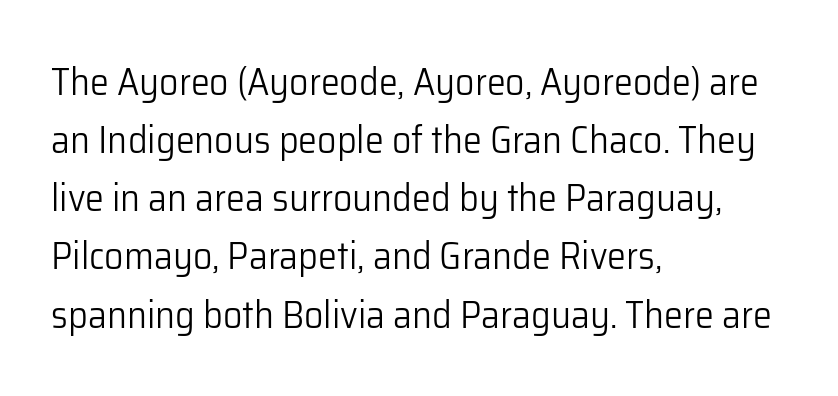
The leading is moderate, giving the passage an even texture. Compared with a centered layout, this one pins lines to the left instead. In terms of posture, this sample is upright. Here the glyphs are tracked normally, forming tight word shapes.
